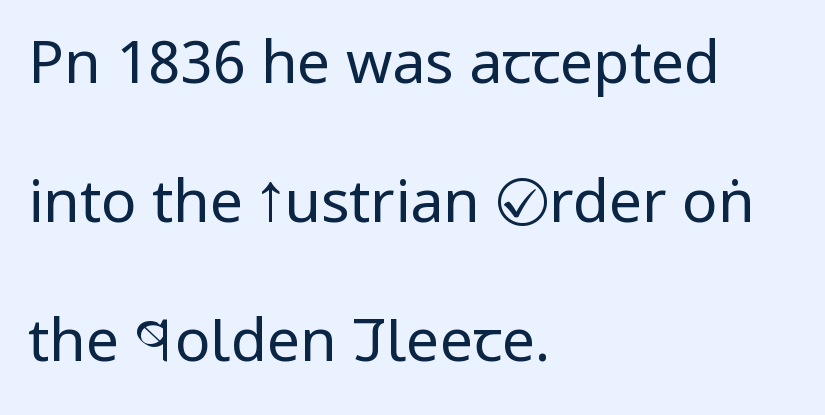
The image shows 59 px regular-weight, condensed sans-serif type, upright; set left-aligned, loose line spacing (2.36x), normal letter spacing, not underlined; low stroke contrast and a large x-height.
